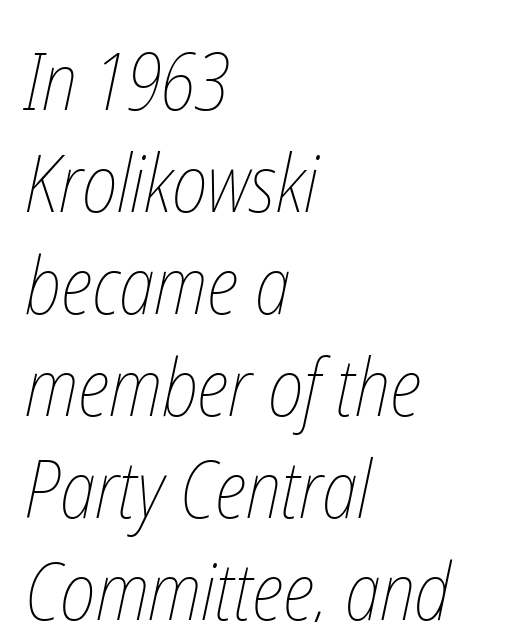
Vertical spacing — default. The face looks like a standard text weight, possibly lighter. Underlining? Definitely not there. Is this a fixed-width face? No — the glyphs have proportional, varying widths.
